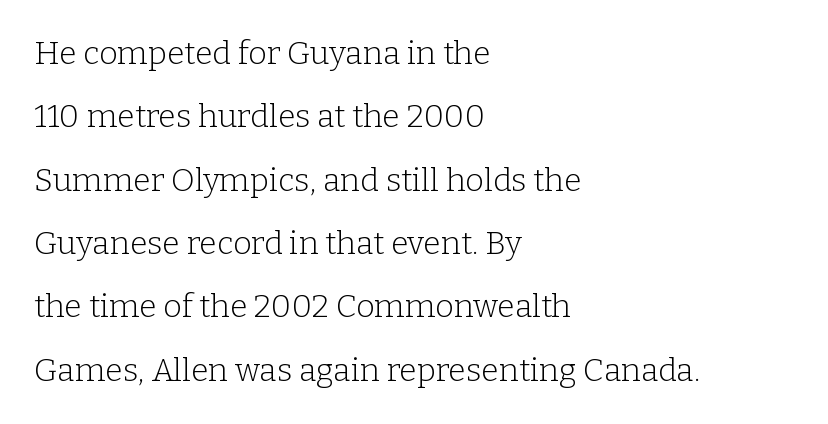
Q: Is the text bold? A: No.
Q: Is the text italic (slanted)? A: No, it is upright.
Q: Is the typeface a serif or a sans-serif typeface? A: Serif.
Q: Is the text underlined? A: No.
Q: How is the paragraph aligned? A: Left-aligned.
Q: Is the spacing between letters normal or unusually wide? A: Normal.
Q: Is the spacing between lines tight, normal or loose? A: Loose.
Q: Width (condensed, normal, or wide)? A: Normal.
Q: Stroke contrast? A: Low.
Q: x-height? A: Medium.
Q: Monospaced? A: No.
